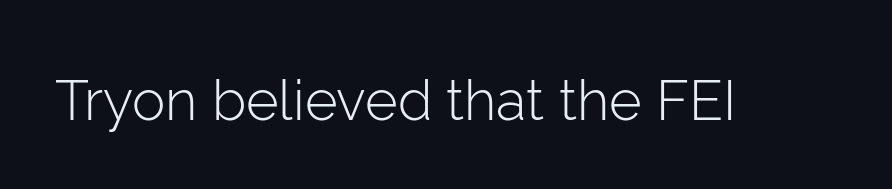
Each letter keeps its own natural width here, so spacing adapts to shape. Type style note: lacks serifs. Designer's note — italics off, roman on. This rendering leaves character spacing at its baseline value. The letters look calm and open, with moderate or lighter stems.
